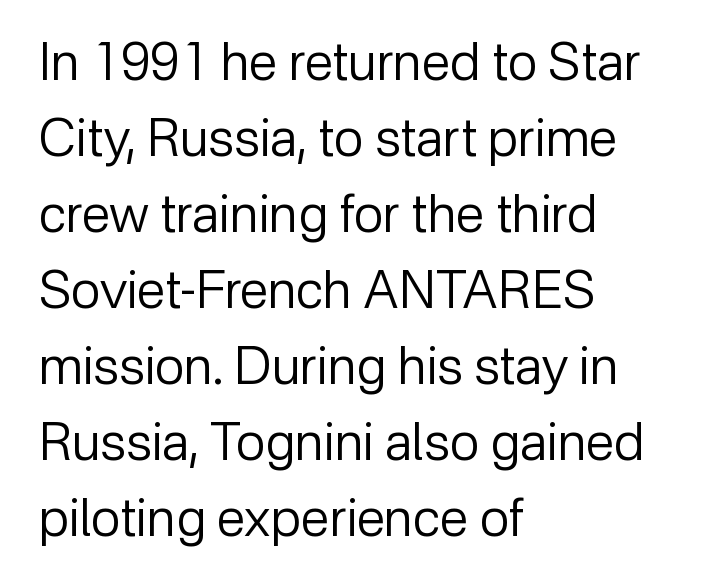
{"serif": "no", "italic": "no", "bold": "no", "weight": "regular", "width": "normal", "stroke_contrast": "low", "x_height": "medium", "monospaced": "no", "underline": "no", "align": "left", "line_spacing": "normal", "line_spacing_ratio": 1.46, "letter_spacing": "normal", "letter_spacing_em": 0.0, "glyph_px": 52}
